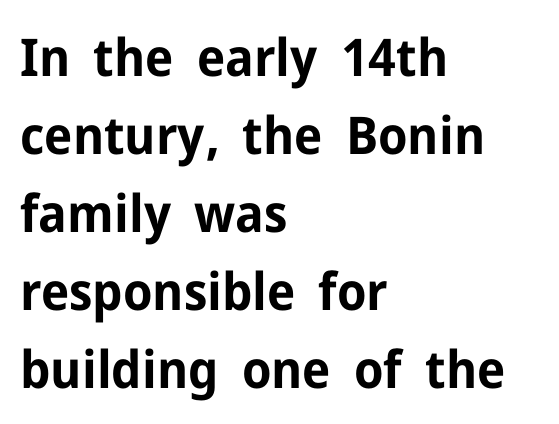
Q: Is the text bold? A: Yes.
Q: Is the text italic (slanted)? A: No, it is upright.
Q: Is the typeface a serif or a sans-serif typeface? A: Sans-serif.
Q: Is the text underlined? A: No.
Q: How is the paragraph aligned? A: Left-aligned.
Q: Is the spacing between letters normal or unusually wide? A: Normal.
Q: Is the spacing between lines tight, normal or loose? A: Normal.
Q: Width (condensed, normal, or wide)? A: Normal.
Q: Stroke contrast? A: Low.
Q: x-height? A: Medium.
Q: Monospaced? A: No.
